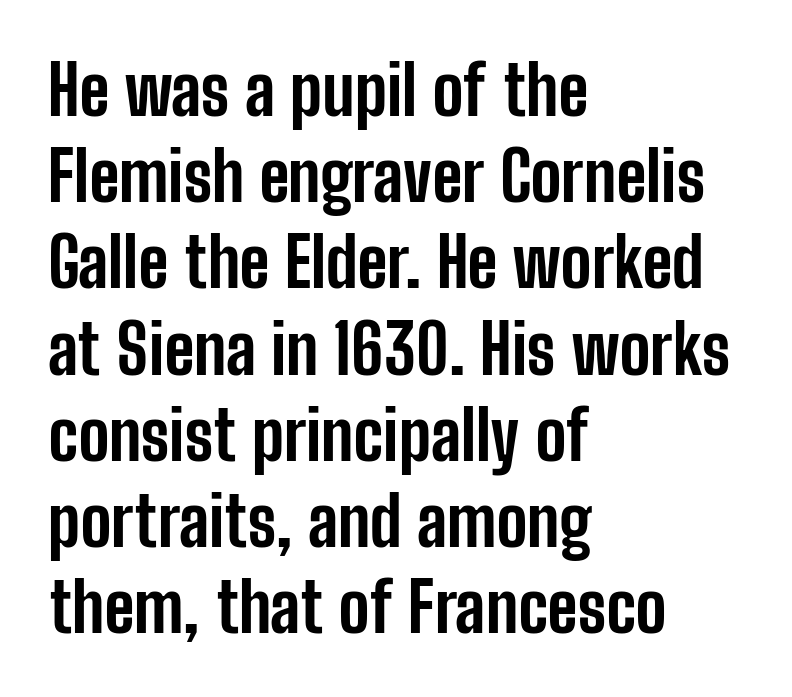
{"serif": "no", "italic": "no", "bold": "yes", "weight": "bold", "width": "condensed", "stroke_contrast": "low", "x_height": "medium", "monospaced": "no", "underline": "no", "align": "left", "line_spacing": "normal", "line_spacing_ratio": 1.25, "letter_spacing": "normal", "letter_spacing_em": 0.0, "glyph_px": 69}
